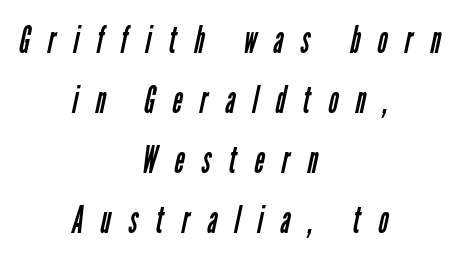
Summary of vertical rhythm: regular, with standard interline spacing. No feet cap the strokes, marking this as sans-serif type. A quiet, ordinary-to-light weight characterises the typeface. The passage is arranged like a title page — every line centered. Glyph-to-glyph distance is far greater than everyday printed text.
